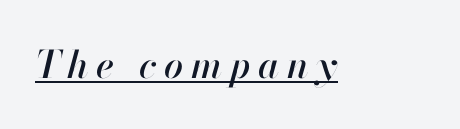
{"italic": "yes", "lean": "right", "slant_degrees": 13, "width": "normal", "stroke_contrast": "high", "x_height": "small", "monospaced": "no", "underline": "yes", "letter_spacing": "wide", "letter_spacing_em": 0.2, "glyph_px": 38}
